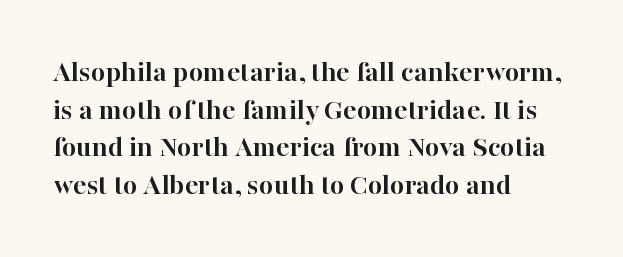
Q: Is the text bold? A: Yes.
Q: Is the text italic (slanted)? A: No, it is upright.
Q: Is the typeface a serif or a sans-serif typeface? A: Serif.
Q: Is the text underlined? A: No.
Q: How is the paragraph aligned? A: Left-aligned.
Q: Is the spacing between letters normal or unusually wide? A: Normal.
Q: Width (condensed, normal, or wide)? A: Normal.
Q: Stroke contrast? A: High.
Q: x-height? A: Medium.
Q: Monospaced? A: No.
